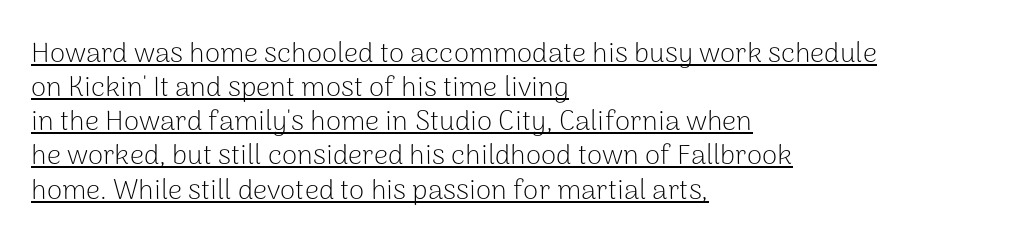
{"serif": "no", "italic": "no", "bold": "no", "weight": "light", "width": "normal", "stroke_contrast": "low", "x_height": "medium", "monospaced": "no", "underline": "yes", "align": "left", "line_spacing_ratio": 1.22, "letter_spacing": "normal", "letter_spacing_em": 0.0, "glyph_px": 28}
